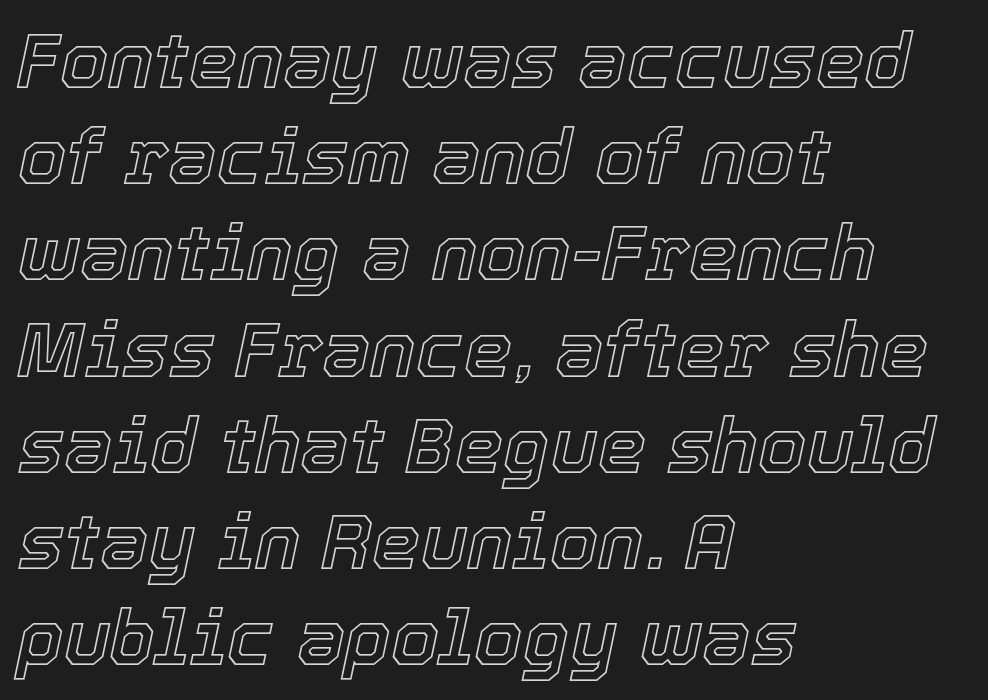
{"italic": "yes", "lean": "right", "slant_degrees": 12, "width": "normal", "x_height": "medium", "monospaced": "no", "underline": "no", "align": "left", "line_spacing": "normal", "line_spacing_ratio": 1.25, "letter_spacing": "normal", "letter_spacing_em": 0.0, "glyph_px": 77}
